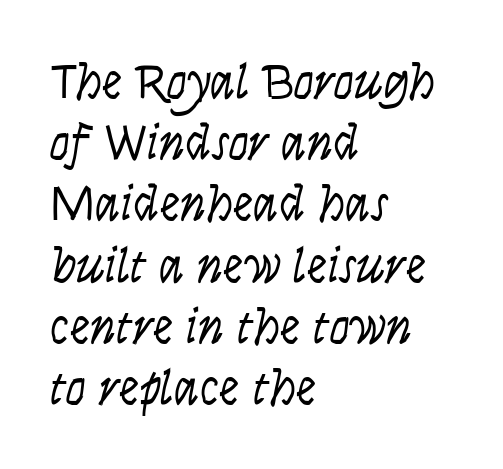
The image shows 51 px light, condensed type, italic (leaning right); set left-aligned, line spacing 1.2x, normal letter spacing, not underlined; low stroke contrast and a large x-height.
